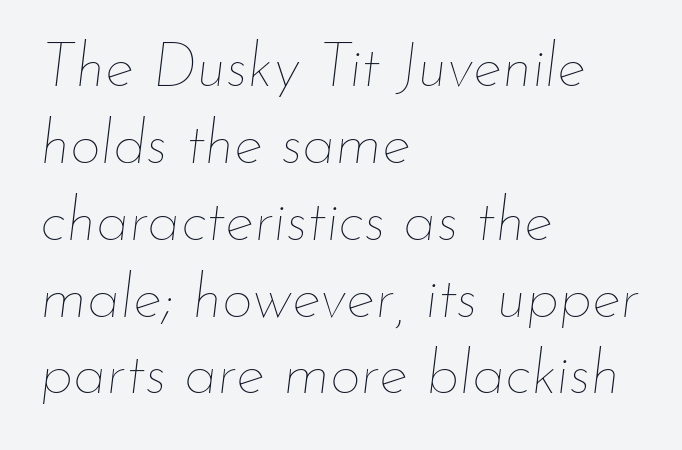
The paragraph shown leans on its left margin. Honestly, the letter spacing is just normal — you wouldn't notice it. Stems here are at most as thick as an everyday book face. The lettering tilts uniformly, giving the passage an italic look.
